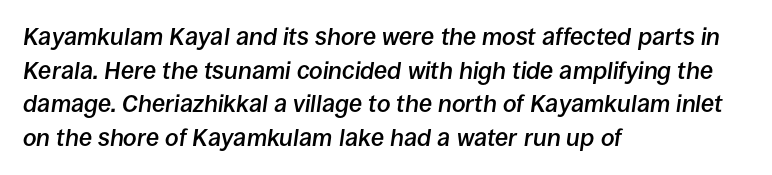
In terms of leading, this rendering sits right in the middle. No extra tracking has been applied to these lines. These lines stack with their left ends in a neat column. Rendered with sloped, italic letterforms. Emphasis by weight is partial: semibold. Decoration check: the copy has no underline.
